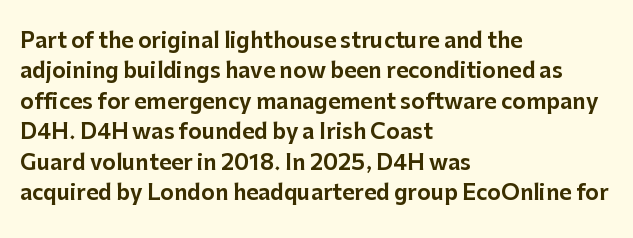
{"italic": "no", "underline": "no", "align": "left", "line_spacing": "normal", "line_spacing_ratio": 1.45, "letter_spacing": "normal", "letter_spacing_em": 0.0, "glyph_px": 21}
